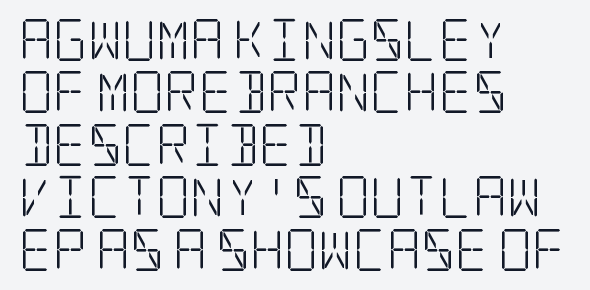
The image shows 42 px light, condensed serif type, upright; set left-aligned, normal line spacing (1.25x), normal letter spacing, not underlined; low stroke contrast and a large x-height.
